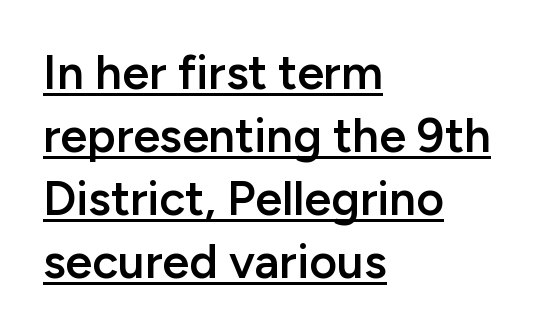
The passage shown is semibold, sitting just below true bold. Glyph-to-glyph distance matches everyday printed text. The passage shown is typed in a proportional face where columns would drift. Is there much room between lines? A standard amount, neither cramped nor airy. Classification — sans serif. Rendered with straight, roman letterforms.
